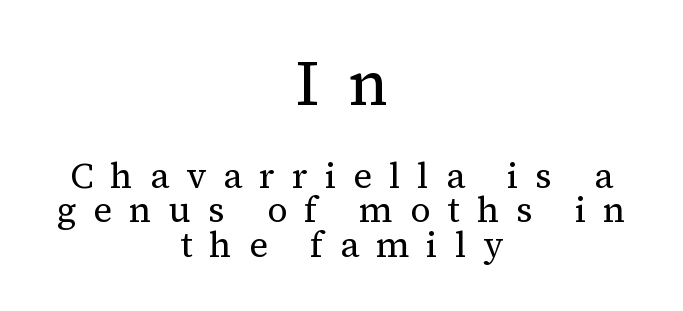
These lines are centered, leaving both edges ragged. The type family on display is of the serif kind. Which chunk is bigger? The first one — the top block dwarfs the bottom. Stroke thickness stays within the range of a standard reading face or lighter. Descender tails drop into unmarked territory.
